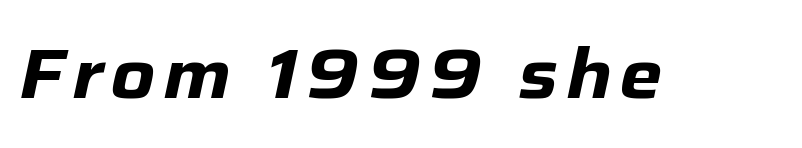
Each letter keeps its own natural width here, so spacing adapts to shape. Posture: slanted. No word sits above an underline. The glyphs have the mass of a bold cut.
